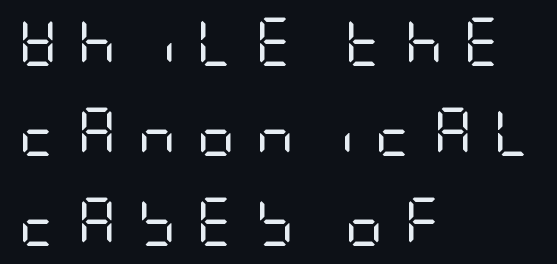
Q: Is the text bold? A: No.
Q: Is the text italic (slanted)? A: No, it is upright.
Q: Is the typeface a serif or a sans-serif typeface? A: Sans-serif.
Q: Is the text underlined? A: No.
Q: How is the paragraph aligned? A: Left-aligned.
Q: Is the spacing between letters normal or unusually wide? A: Unusually wide.
Q: Width (condensed, normal, or wide)? A: Condensed.
Q: Stroke contrast? A: Low.
Q: x-height? A: Large.
